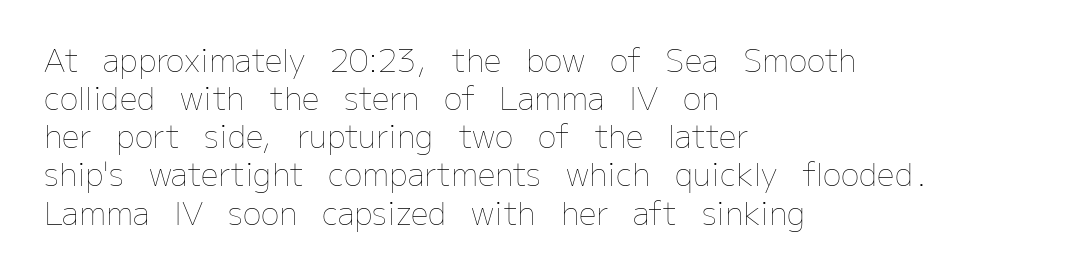
{"italic": "no", "bold": "no", "weight": "thin", "width": "normal", "stroke_contrast": "low", "x_height": "medium", "monospaced": "no", "underline": "no", "align": "left", "line_spacing_ratio": 1.23, "letter_spacing": "normal", "letter_spacing_em": 0.0, "glyph_px": 31}
